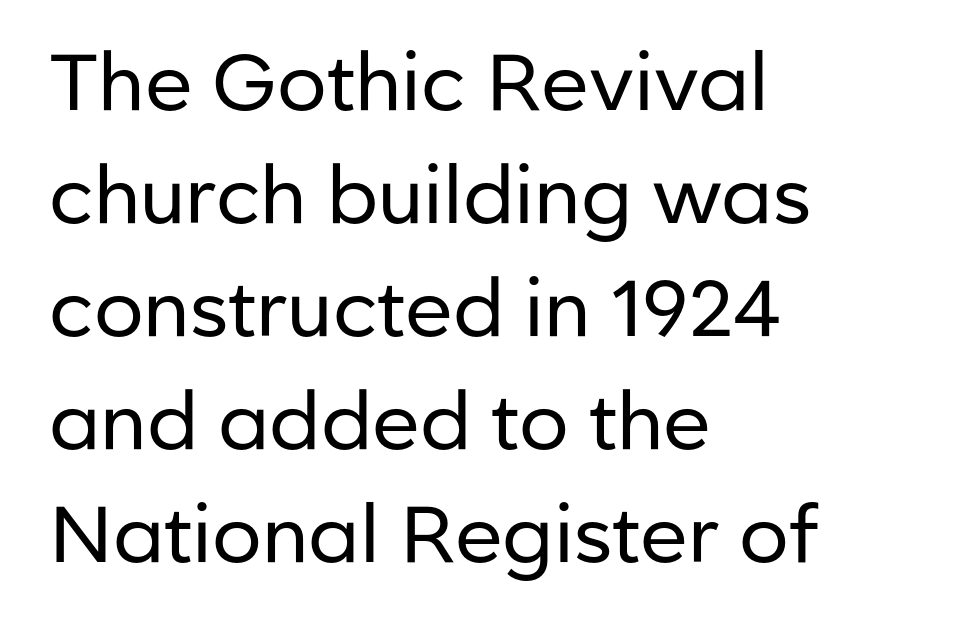
Q: Is the text bold? A: No.
Q: Is the text italic (slanted)? A: No, it is upright.
Q: Is the typeface a serif or a sans-serif typeface? A: Sans-serif.
Q: Is the text underlined? A: No.
Q: How is the paragraph aligned? A: Left-aligned.
Q: Is the spacing between letters normal or unusually wide? A: Normal.
Q: Is the spacing between lines tight, normal or loose? A: Normal.
Q: Width (condensed, normal, or wide)? A: Normal.
Q: Stroke contrast? A: Low.
Q: x-height? A: Medium.
Q: Monospaced? A: No.
